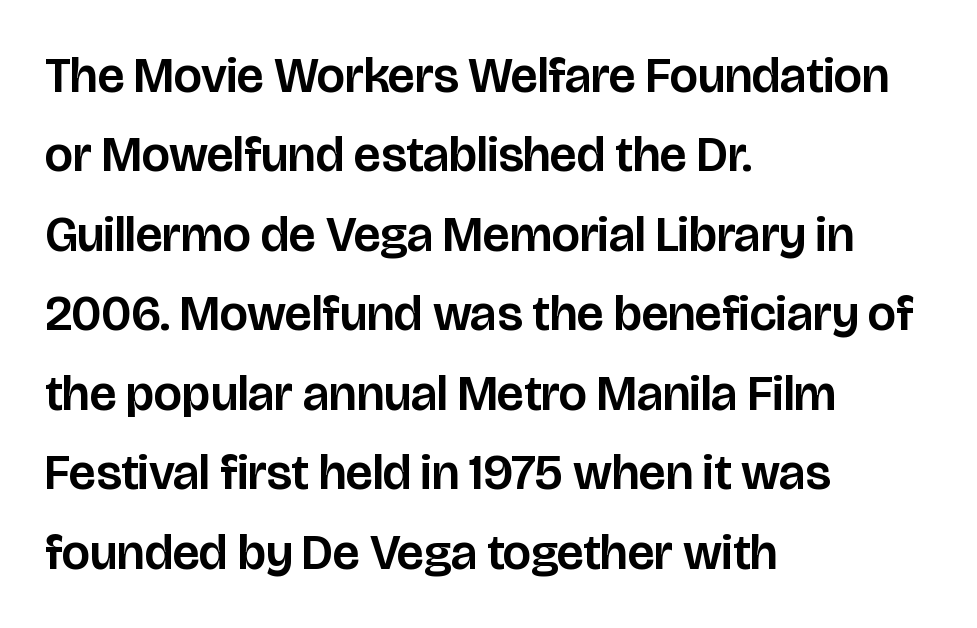
The image shows 50 px sans-serif type, upright; set left-aligned, normal line spacing (1.59x), normal letter spacing, not underlined; low stroke contrast and a large x-height.
